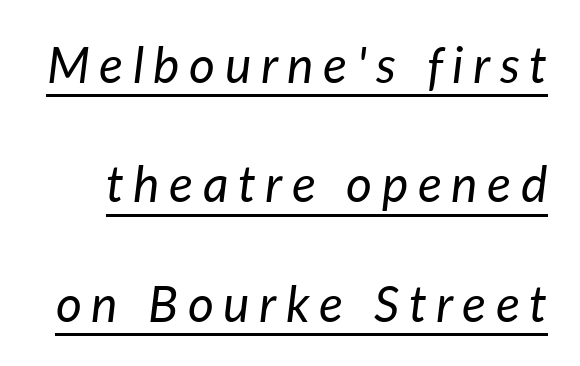
Q: Is the text bold? A: No.
Q: Is the text italic (slanted)? A: Yes, it leans right by about 7 degrees.
Q: Is the text underlined? A: Yes.
Q: Is the spacing between lines tight, normal or loose? A: Loose.
Q: Width (condensed, normal, or wide)? A: Normal.
Q: Stroke contrast? A: Low.
Q: x-height? A: Medium.
Q: Monospaced? A: No.
